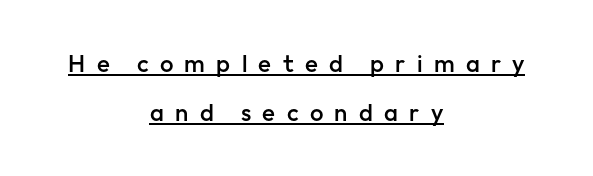
Q: Is the text bold? A: Semi-bold.
Q: Is the text italic (slanted)? A: No, it is upright.
Q: Is the text underlined? A: Yes.
Q: How is the paragraph aligned? A: Centered.
Q: Is the spacing between letters normal or unusually wide? A: Unusually wide.
Q: Is the spacing between lines tight, normal or loose? A: Loose.
